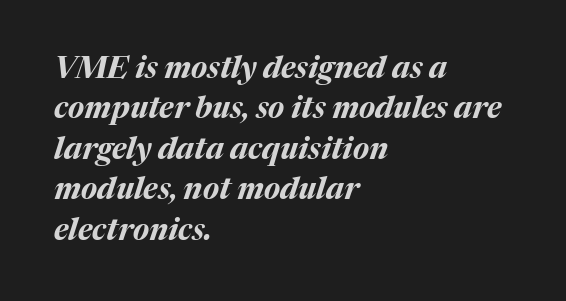
{"italic": "yes", "lean": "right", "slant_degrees": 17, "bold": "yes", "weight": "bold", "width": "normal", "stroke_contrast": "medium", "x_height": "medium", "monospaced": "no", "underline": "no", "align": "left", "line_spacing": "normal", "line_spacing_ratio": 1.35, "letter_spacing": "normal", "letter_spacing_em": 0.0, "glyph_px": 30}
